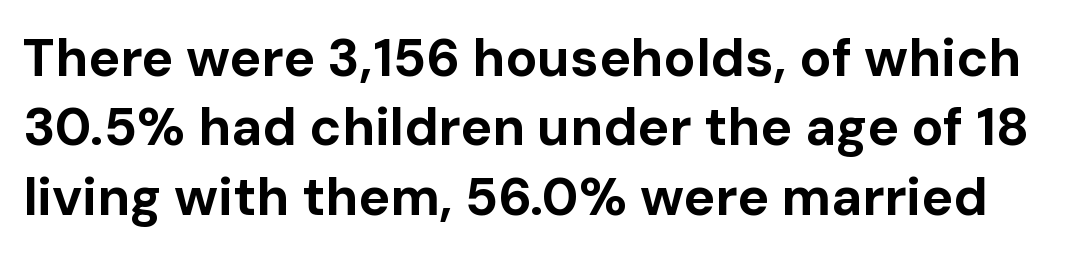
{"serif": "no", "italic": "no", "bold": "yes", "weight": "bold", "width": "normal", "stroke_contrast": "low", "x_height": "medium", "monospaced": "no", "underline": "no", "line_spacing": "normal", "line_spacing_ratio": 1.31, "letter_spacing": "normal", "letter_spacing_em": 0.0, "glyph_px": 53}
